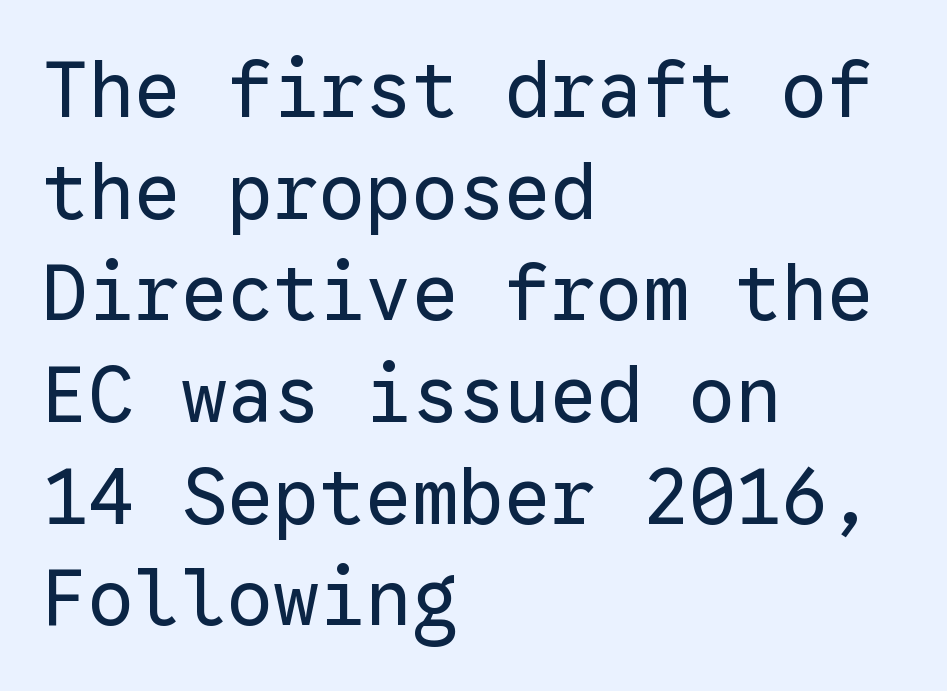
These lines keep a tight, regular rhythm from letter to letter. Regarding leading, the lines here are spaced in the standard way. Spacing verdict: monospaced, one width for all characters. Is this a sans? Yes — the strokes have no serifs. The compositor pushed each line to the left boundary.
